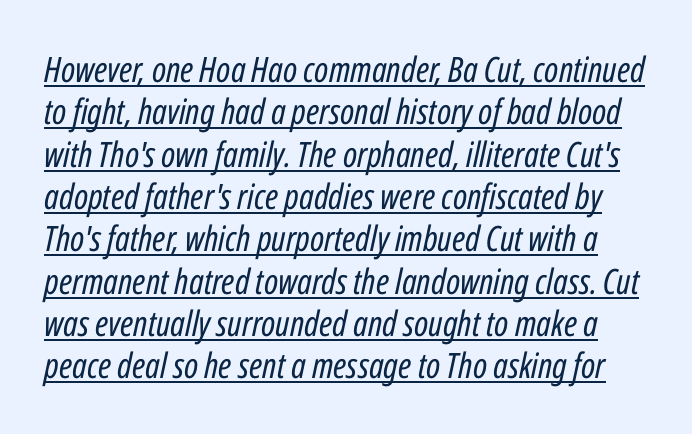
The image shows 35 px regular-weight, condensed type, italic (leaning right); set line spacing 1.21x, normal letter spacing, underlined; low stroke contrast and a medium x-height.
